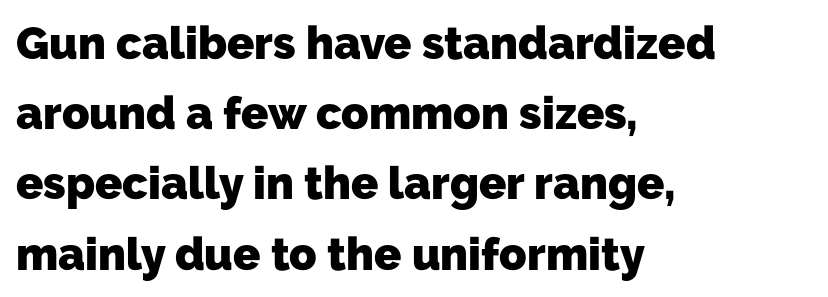
The rag falls on the right side of this text block. Descenders hang freely into open space. If you measured baseline to baseline, you'd find a middling distance. Each letter keeps its own natural width here, so spacing adapts to shape. Strokes here are thick enough to call this a true bold. Font category for this specimen: sans-serif.
